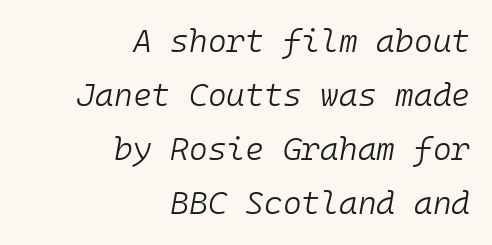
The lines are quadded right. Every character here occupies the same horizontal width, giving the sample a typewriter-like rhythm. The passage shown is not bold in any degree. One glance says typical: line gaps are just what's usual. The face used here is rendered with its standard letterfit. The letters are slanted; this is an italic face.
